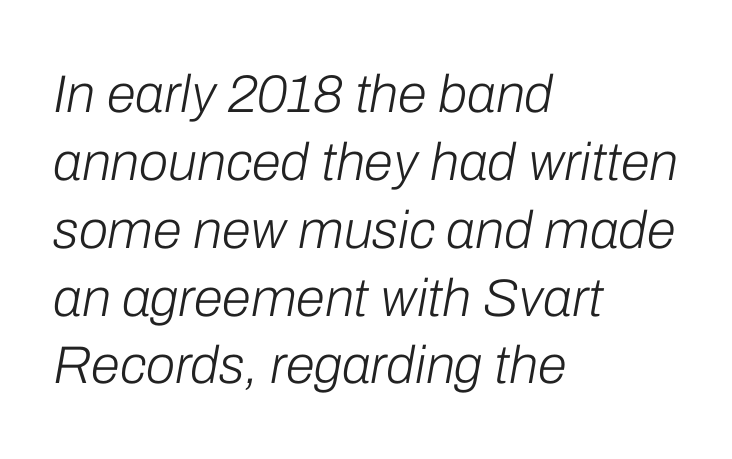
{"italic": "yes", "lean": "right", "slant_degrees": 10, "bold": "no", "weight": "light", "width": "normal", "stroke_contrast": "low", "x_height": "medium", "monospaced": "no", "underline": "no", "align": "left", "line_spacing": "normal", "line_spacing_ratio": 1.28, "letter_spacing": "normal", "letter_spacing_em": 0.0, "glyph_px": 53}
